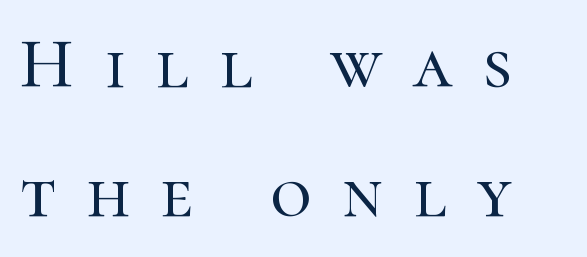
{"serif": "yes", "italic": "no", "width": "normal", "stroke_contrast": "high", "x_height": "medium", "monospaced": "no", "underline": "no", "align": "left", "line_spacing_ratio": 1.82, "letter_spacing": "wide", "letter_spacing_em": 0.43, "glyph_px": 71}
